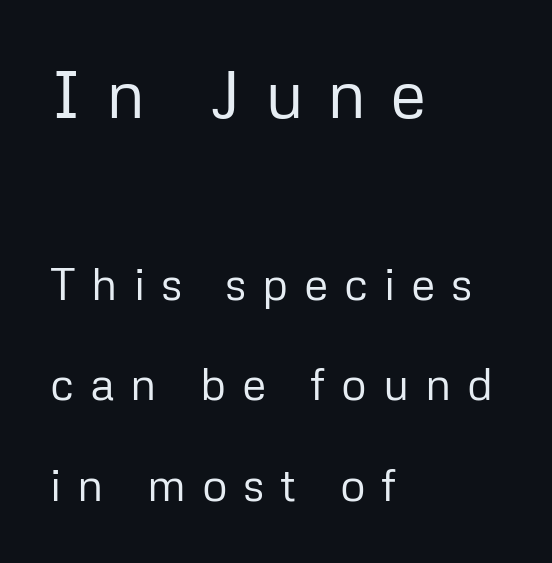
The image shows 67 px regular-weight sans-serif type, upright; set left-aligned, loose line spacing (2.24x), unusually wide letter spacing (+0.35 em), not underlined; the first (top) block is 1.49x larger; low stroke contrast and a medium x-height.
